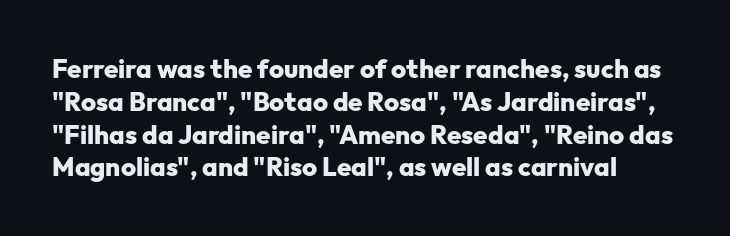
The image shows 26 px bold type, upright; set normal line spacing (1.26x), normal letter spacing, not underlined.
